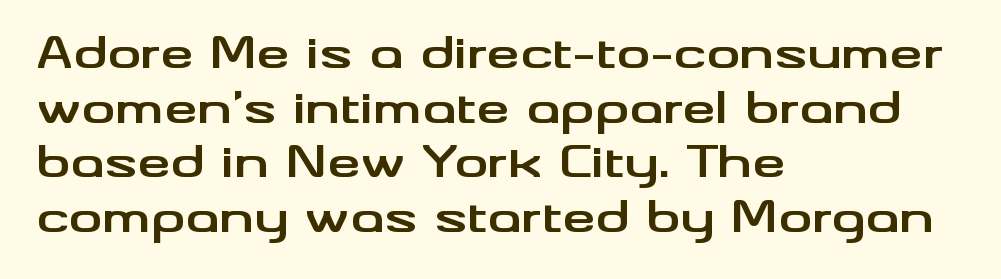
Q: Is the text bold? A: Yes.
Q: Is the text italic (slanted)? A: No, it is upright.
Q: Is the typeface a serif or a sans-serif typeface? A: Sans-serif.
Q: Is the text underlined? A: No.
Q: How is the paragraph aligned? A: Left-aligned.
Q: Is the spacing between letters normal or unusually wide? A: Normal.
Q: Is the spacing between lines tight, normal or loose? A: Normal.
Q: Width (condensed, normal, or wide)? A: Wide.
Q: Stroke contrast? A: Medium.
Q: x-height? A: Small.
Q: Monospaced? A: No.
